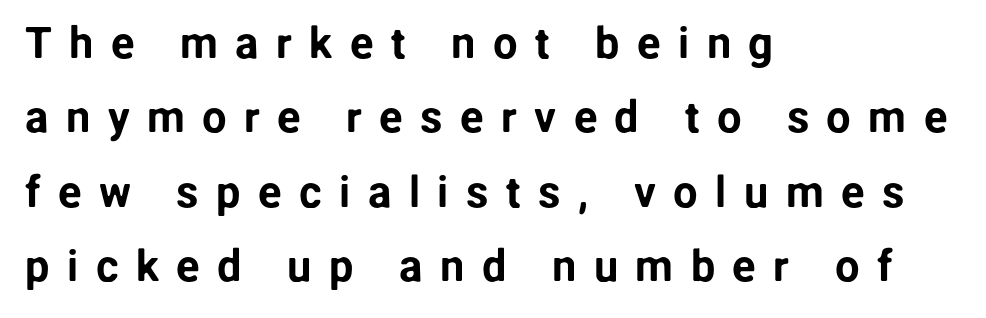
Q: Is the text italic (slanted)? A: No, it is upright.
Q: Is the typeface a serif or a sans-serif typeface? A: Sans-serif.
Q: Is the text underlined? A: No.
Q: How is the paragraph aligned? A: Left-aligned.
Q: Is the spacing between letters normal or unusually wide? A: Unusually wide.
Q: Is the spacing between lines tight, normal or loose? A: Normal.
Q: Width (condensed, normal, or wide)? A: Normal.
Q: Stroke contrast? A: Low.
Q: x-height? A: Medium.
Q: Monospaced? A: No.
